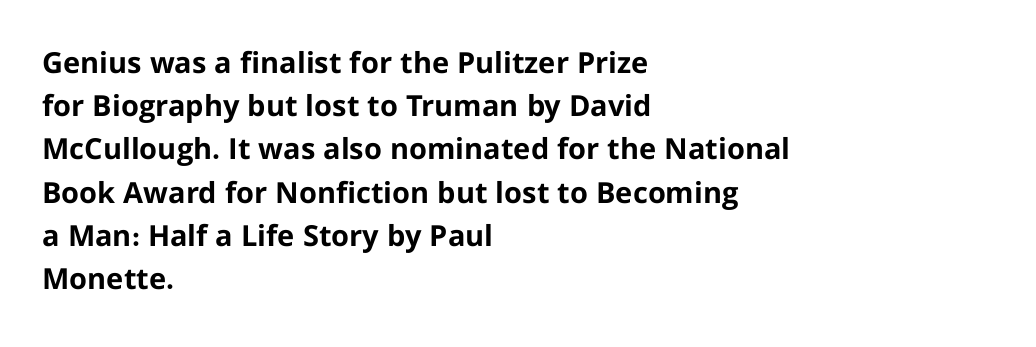
{"serif": "no", "italic": "no", "bold": "yes", "weight": "bold", "width": "normal", "stroke_contrast": "low", "x_height": "medium", "monospaced": "no", "underline": "no", "align": "left", "line_spacing": "normal", "line_spacing_ratio": 1.49, "letter_spacing": "normal", "letter_spacing_em": 0.0, "glyph_px": 29}
